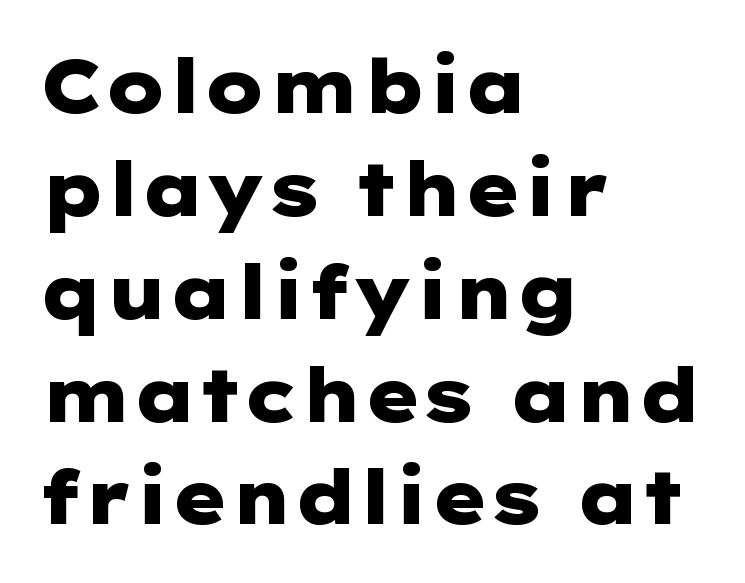
The image shows 74 px heavy, wide sans-serif type, upright; set left-aligned, normal line spacing (1.39x), normal letter spacing, not underlined; low stroke contrast and a medium x-height.
